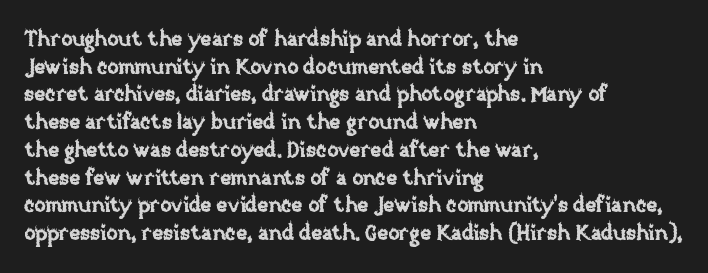
Q: Is the text italic (slanted)? A: No, it is upright.
Q: Is the text underlined? A: No.
Q: How is the paragraph aligned? A: Left-aligned.
Q: Is the spacing between letters normal or unusually wide? A: Normal.
Q: Is the spacing between lines tight, normal or loose? A: Normal.
